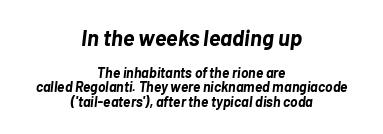
{"italic": "yes", "lean": "right", "slant_degrees": 7, "bold": "yes", "underline": "no", "align": "center", "line_spacing": "tight", "line_spacing_ratio": 1.02, "letter_spacing": "normal", "letter_spacing_em": 0.0, "larger_block": "first", "size_ratio": 1.57, "glyph_px": 22}
